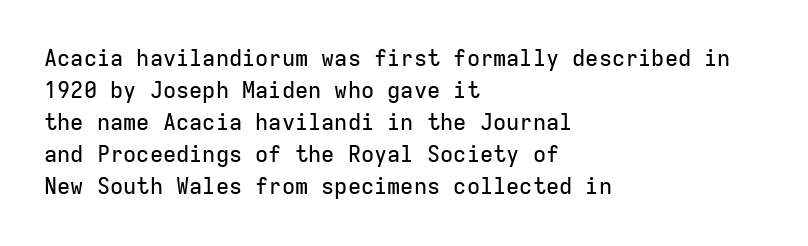
{"italic": "no", "underline": "no", "align": "left", "line_spacing": "normal", "line_spacing_ratio": 1.46, "letter_spacing": "normal", "letter_spacing_em": 0.0, "glyph_px": 22}
